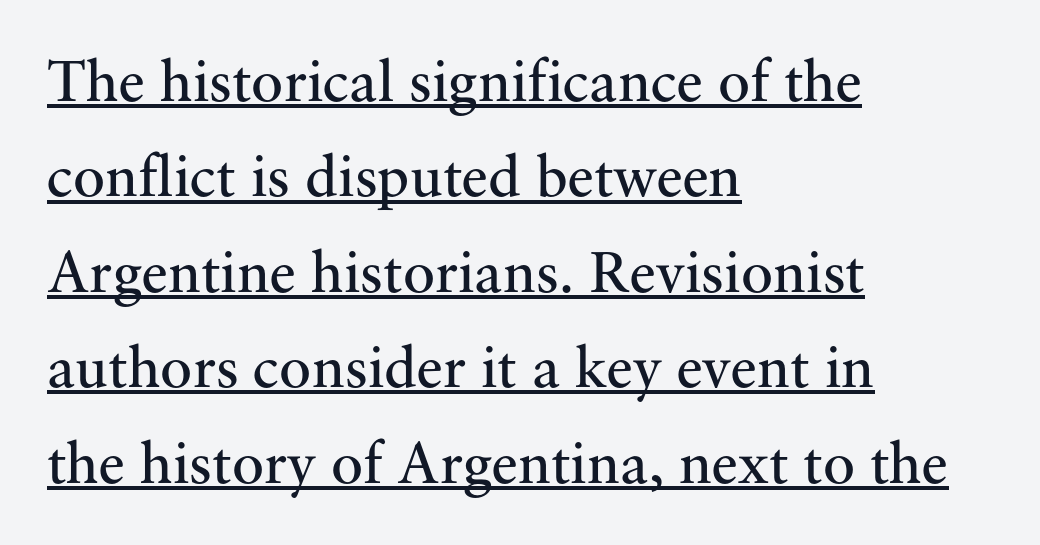
Q: Is the text bold? A: No.
Q: Is the text italic (slanted)? A: No, it is upright.
Q: Is the typeface a serif or a sans-serif typeface? A: Serif.
Q: Is the text underlined? A: Yes.
Q: How is the paragraph aligned? A: Left-aligned.
Q: Is the spacing between letters normal or unusually wide? A: Normal.
Q: Is the spacing between lines tight, normal or loose? A: Normal.
Q: Width (condensed, normal, or wide)? A: Normal.
Q: Stroke contrast? A: Medium.
Q: x-height? A: Small.
Q: Monospaced? A: No.
